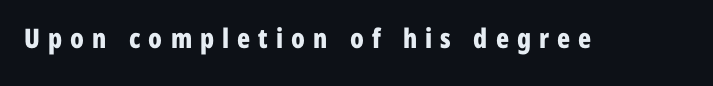
Q: Is the text bold? A: Yes.
Q: Is the text italic (slanted)? A: No, it is upright.
Q: Is the text underlined? A: No.
Q: Is the spacing between letters normal or unusually wide? A: Unusually wide.
